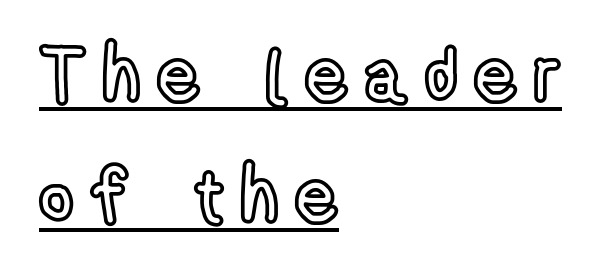
Summary of vertical rhythm: regular, with standard interline spacing. Emphasis is given by a line drawn under the lettering. Is the block centered? No — it sits flush against the left margin. Note the varied advance widths — an 'i' is clearly narrower than an 'm'.
